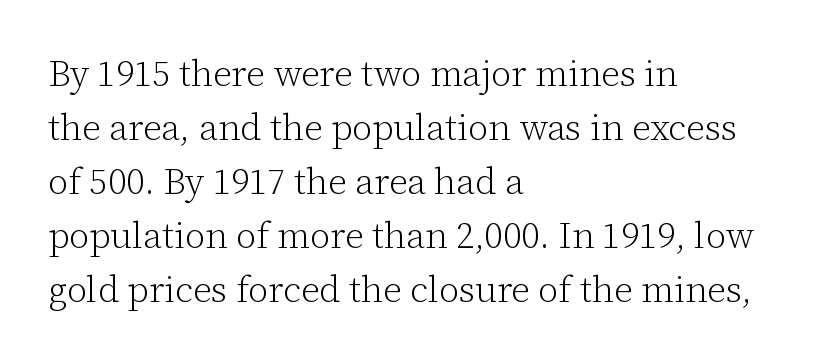
The image shows 36 px light serif type, upright; set left-aligned, normal line spacing (1.5x), normal letter spacing, not underlined; low stroke contrast and a medium x-height.
